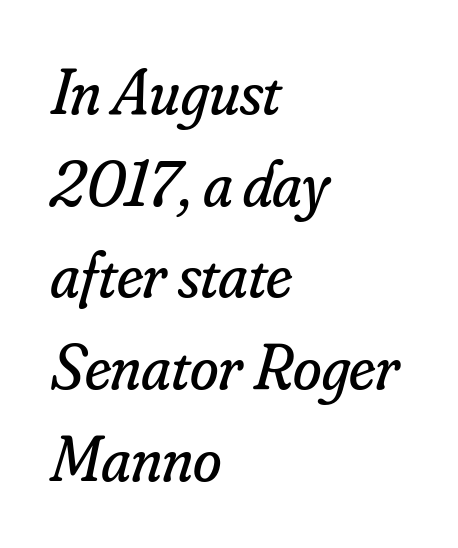
An italicized treatment has been applied to the whole sample. Anything drawn beneath the words? Only blank space. The face used here is proportionally spaced, like ordinary book or web type. The lines in this sample share a left origin and differ only in where they stop. Leading matches the norm, producing a regular column.
